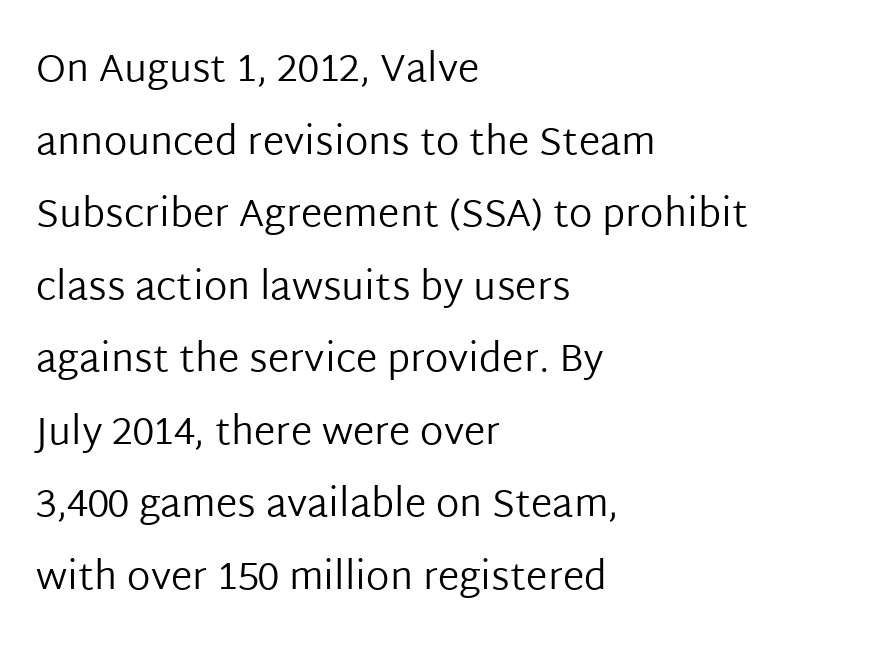
Q: Is the text bold? A: No.
Q: Is the text italic (slanted)? A: No, it is upright.
Q: Is the typeface a serif or a sans-serif typeface? A: Sans-serif.
Q: Is the text underlined? A: No.
Q: How is the paragraph aligned? A: Left-aligned.
Q: Is the spacing between letters normal or unusually wide? A: Normal.
Q: Width (condensed, normal, or wide)? A: Normal.
Q: Stroke contrast? A: Low.
Q: x-height? A: Medium.
Q: Monospaced? A: No.
